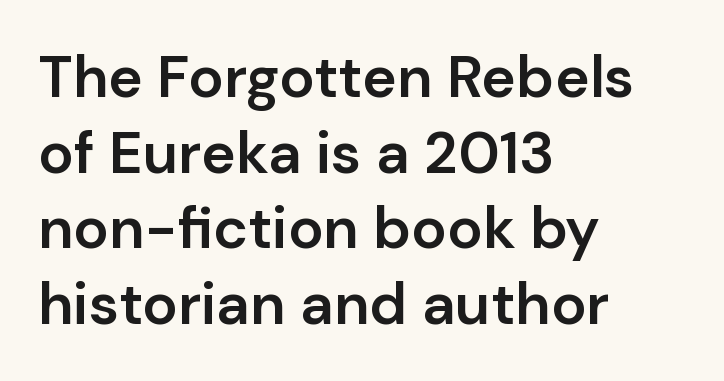
Every row of glyphs begins at an identical x-position on the left. Font category for this specimen: sans-serif. The lettering stays uniformly vertical, giving the passage a roman look. Quick note: interline space is typical.
